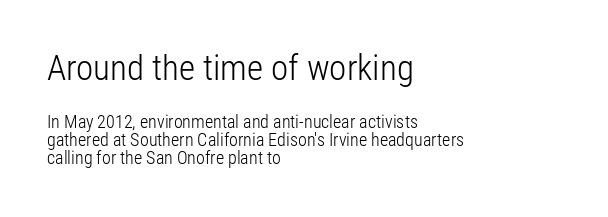
Has an underline been added? It has not. Letterform terminals end flat and unadorned throughout the passage. All the whitespace from short lines collects on the right. The initial chunk of copy outweighs the following chunk in type size. Quick note: not italic, upright. This reads as an unemphasized weight, regular at the heaviest.
